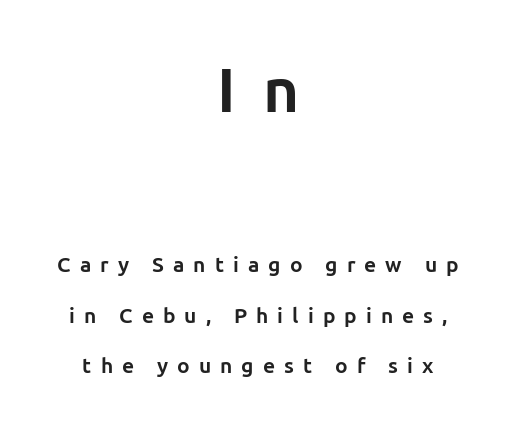
Q: Is the text bold? A: Yes.
Q: Is the text italic (slanted)? A: No, it is upright.
Q: Is the typeface a serif or a sans-serif typeface? A: Sans-serif.
Q: Is the text underlined? A: No.
Q: How is the paragraph aligned? A: Centered.
Q: Is the spacing between letters normal or unusually wide? A: Unusually wide.
Q: Is the spacing between lines tight, normal or loose? A: Loose.
Q: Which block of text is set in a larger size, the first (top) or the second (bottom)? A: The first (top) one.
Q: Width (condensed, normal, or wide)? A: Normal.
Q: Stroke contrast? A: Low.
Q: x-height? A: Medium.
Q: Monospaced? A: No.
